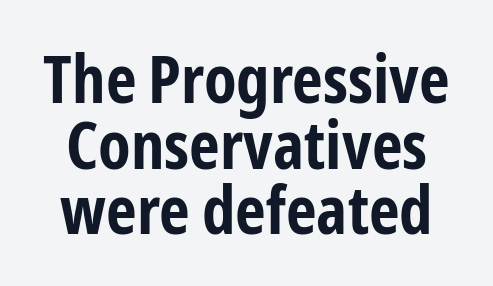
{"serif": "no", "italic": "no", "bold": "yes", "weight": "bold", "width": "condensed", "stroke_contrast": "low", "x_height": "medium", "monospaced": "no", "underline": "no", "line_spacing": "tight", "line_spacing_ratio": 0.98, "letter_spacing": "normal", "letter_spacing_em": 0.0, "glyph_px": 67}
